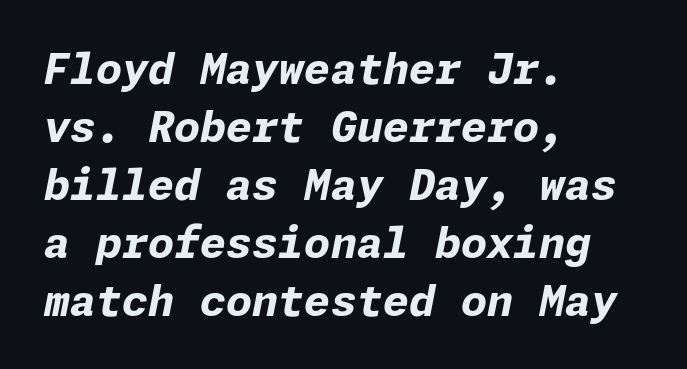
{"italic": "yes", "lean": "right", "slant_degrees": 11, "bold": "yes", "weight": "bold", "width": "normal", "stroke_contrast": "low", "x_height": "medium", "underline": "no", "align": "left", "line_spacing": "normal", "line_spacing_ratio": 1.38, "letter_spacing": "normal", "letter_spacing_em": 0.0, "glyph_px": 42}
